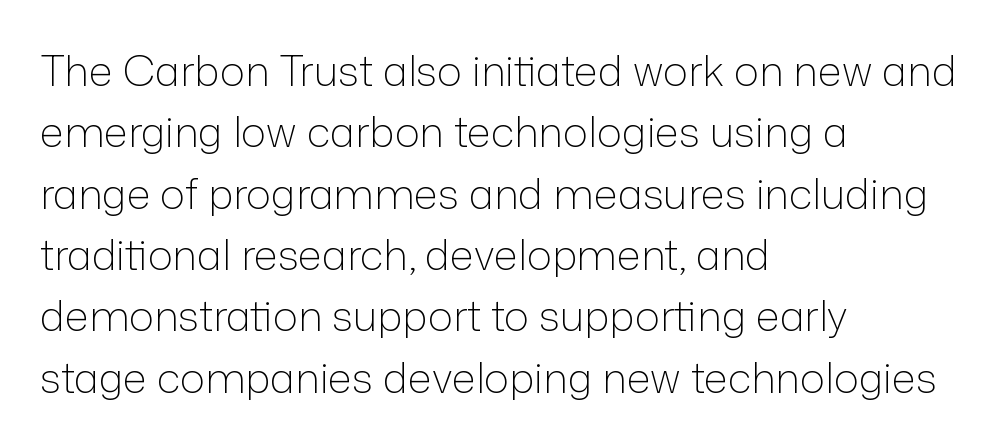
The image shows 42 px light sans-serif type, upright; set left-aligned, normal line spacing (1.46x), normal letter spacing, not underlined; low stroke contrast and a medium x-height.
